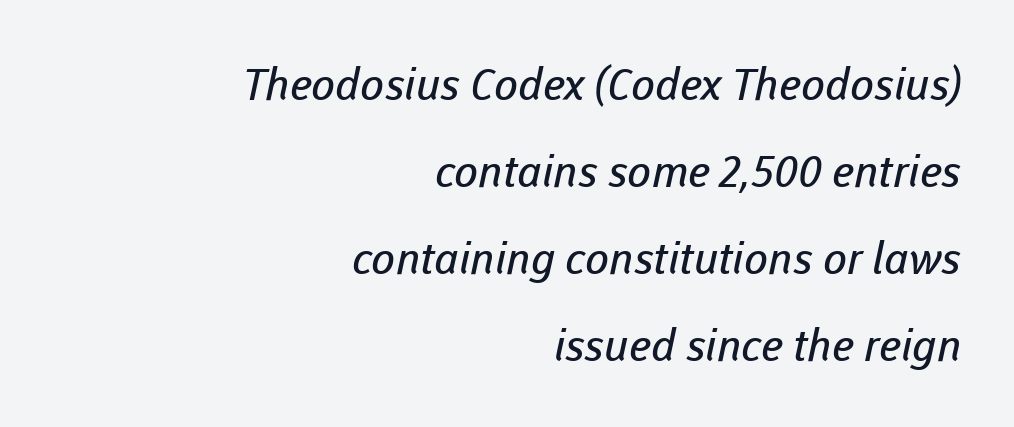
The image shows 44 px regular-weight sans-serif type; set right-aligned, loose line spacing (1.98x), normal letter spacing, not underlined; low stroke contrast and a medium x-height.
